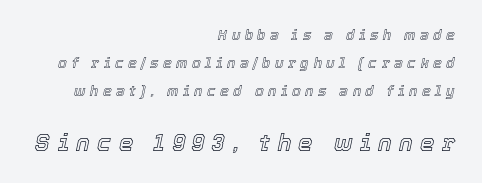
The image shows 23 px text type, italic (leaning right); set right-aligned, loose line spacing (2.01x), unusually wide letter spacing (+0.32 em), not underlined; the second (bottom) block is 1.64x larger.
